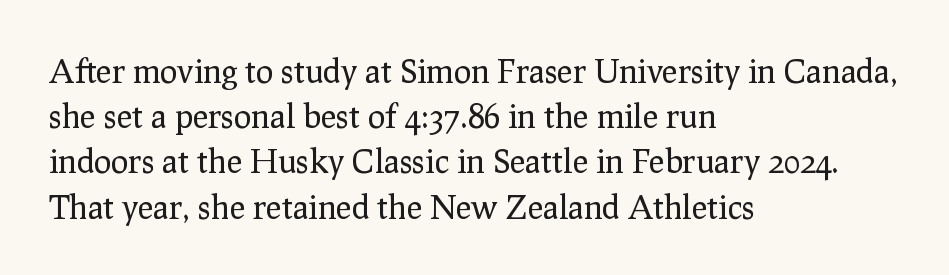
The type is set solid horizontally, with unmodified tracking. It's the straight-up-and-down kind of type. The weight tops out at a normal text grade. Evenly set lines give the paragraph a standard silhouette. These lines are rendered in a variable-pitch font.
